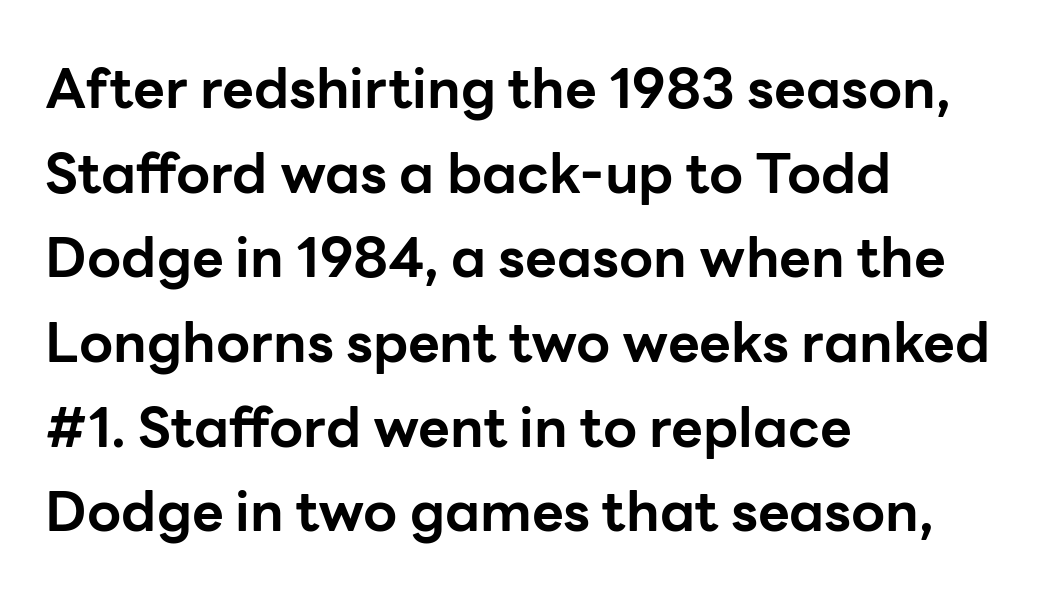
Q: Is the text bold? A: Yes.
Q: Is the text italic (slanted)? A: No, it is upright.
Q: Is the typeface a serif or a sans-serif typeface? A: Sans-serif.
Q: Is the text underlined? A: No.
Q: How is the paragraph aligned? A: Left-aligned.
Q: Is the spacing between letters normal or unusually wide? A: Normal.
Q: Is the spacing between lines tight, normal or loose? A: Normal.
Q: Width (condensed, normal, or wide)? A: Normal.
Q: Stroke contrast? A: Low.
Q: x-height? A: Medium.
Q: Monospaced? A: No.
